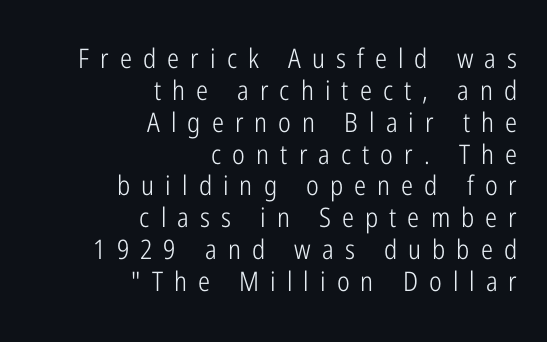
Q: Is the text bold? A: No.
Q: Is the text italic (slanted)? A: No, it is upright.
Q: Is the text underlined? A: No.
Q: How is the paragraph aligned? A: Right-aligned.
Q: Is the spacing between letters normal or unusually wide? A: Unusually wide.
